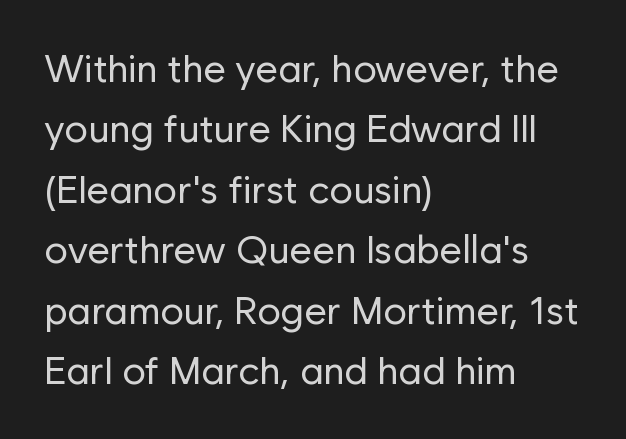
The image shows 39 px regular-weight sans-serif type, upright; set left-aligned, normal line spacing (1.55x), normal letter spacing, not underlined; low stroke contrast and a medium x-height.
